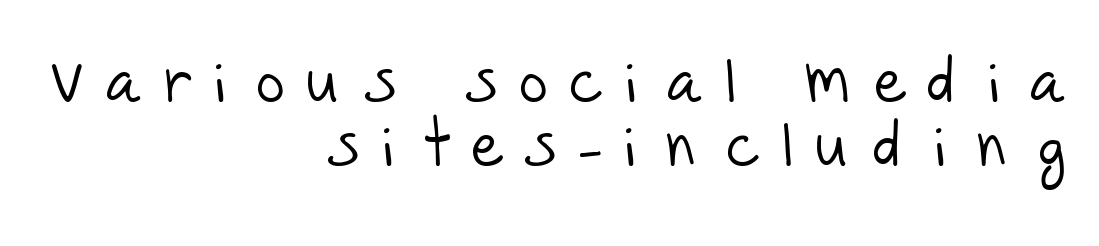
{"serif": "no", "bold": "no", "weight": "light", "width": "normal", "stroke_contrast": "low", "x_height": "large", "monospaced": "no", "underline": "no", "align": "right", "line_spacing": "tight", "line_spacing_ratio": 1.04, "letter_spacing": "wide", "letter_spacing_em": 0.39, "glyph_px": 62}
